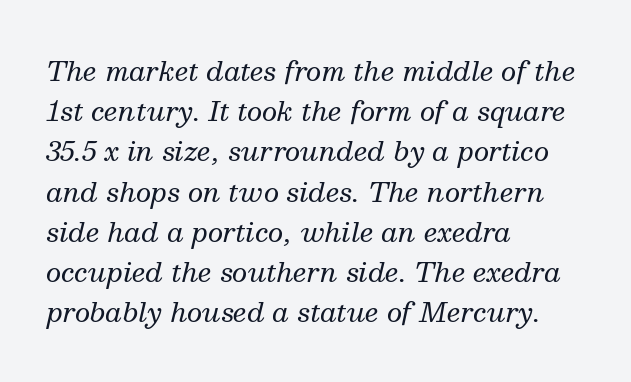
Q: Is the text bold? A: No.
Q: Is the text italic (slanted)? A: Yes, it leans right by about 13 degrees.
Q: Is the text underlined? A: No.
Q: How is the paragraph aligned? A: Left-aligned.
Q: Is the spacing between letters normal or unusually wide? A: Normal.
Q: Is the spacing between lines tight, normal or loose? A: Normal.
